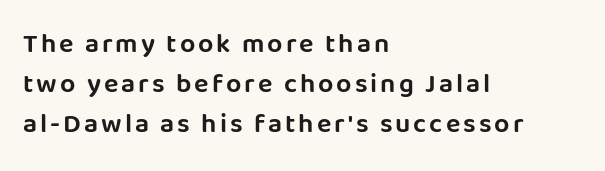
Rule under the text: the space is simply empty. Vertically, the passage feels balanced, rows spaced as you'd expect. When letters stand straight like this, we call the style roman or upright. This rendering uses left alignment, leaving the right contour irregular.
